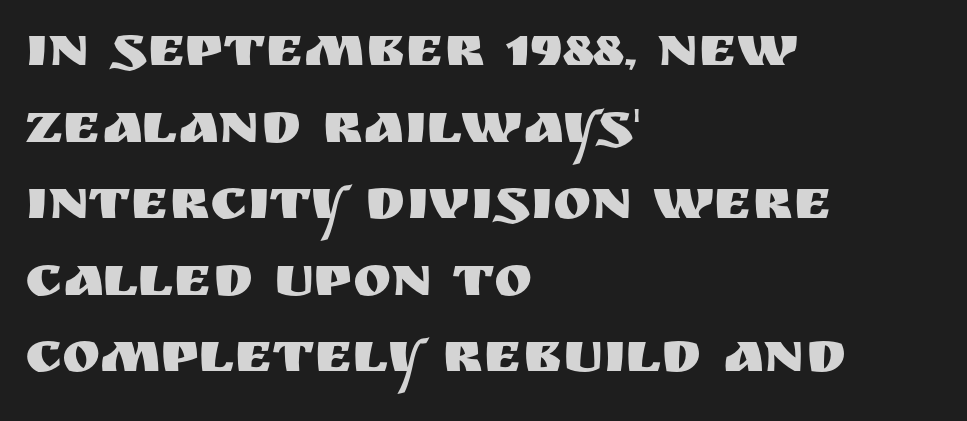
The image shows 58 px sans-serif type, upright; set left-aligned, normal line spacing (1.32x), normal letter spacing, not underlined; medium stroke contrast and a large x-height.
